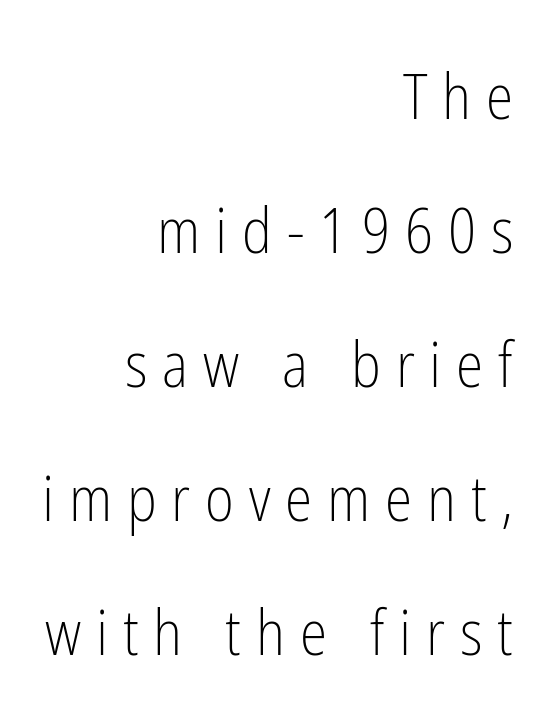
{"serif": "no", "italic": "no", "bold": "no", "weight": "light", "width": "condensed", "stroke_contrast": "low", "x_height": "medium", "monospaced": "no", "underline": "no", "align": "right", "line_spacing": "loose", "line_spacing_ratio": 2.16, "letter_spacing": "wide", "letter_spacing_em": 0.24, "glyph_px": 62}
